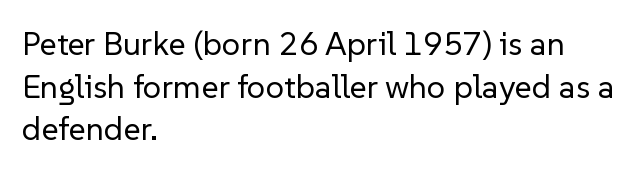
{"serif": "no", "italic": "no", "bold": "no", "weight": "regular", "width": "normal", "stroke_contrast": "low", "x_height": "medium", "monospaced": "no", "underline": "no", "align": "left", "line_spacing": "normal", "line_spacing_ratio": 1.29, "letter_spacing": "normal", "letter_spacing_em": 0.0, "glyph_px": 33}
